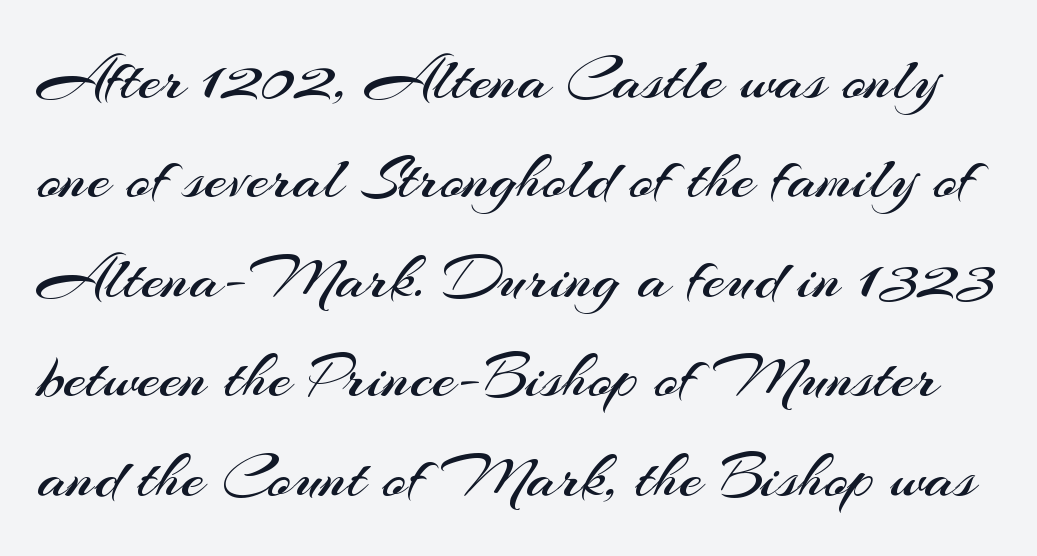
The image shows 65 px regular-weight sans-serif type; set normal line spacing (1.53x), normal letter spacing, not underlined; medium stroke contrast and a small x-height.
